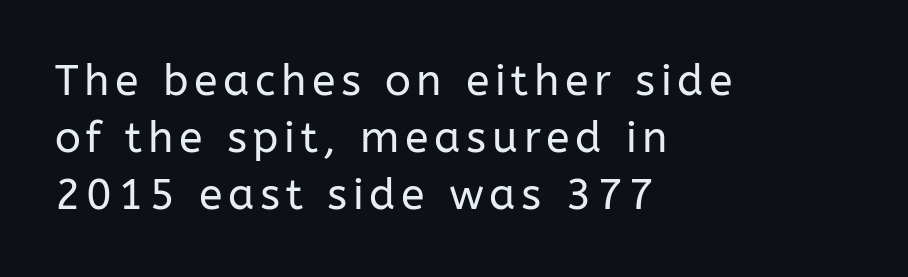
Font category for this specimen: sans-serif. A typesetter would call this proportional, since set widths differ per character. A normal amount of white space separates one row of letters from the next. Think standard paragraph weight, or any step lighter than that.
